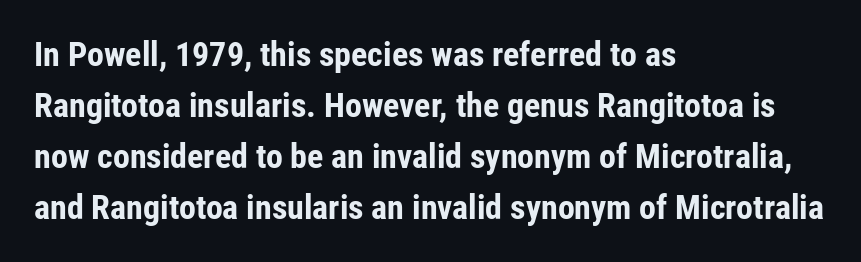
Q: Is the text bold? A: Yes.
Q: Is the text italic (slanted)? A: No, it is upright.
Q: Is the typeface a serif or a sans-serif typeface? A: Sans-serif.
Q: Is the text underlined? A: No.
Q: How is the paragraph aligned? A: Left-aligned.
Q: Is the spacing between letters normal or unusually wide? A: Normal.
Q: Is the spacing between lines tight, normal or loose? A: Normal.
Q: Width (condensed, normal, or wide)? A: Condensed.
Q: Stroke contrast? A: Low.
Q: x-height? A: Medium.
Q: Monospaced? A: No.
